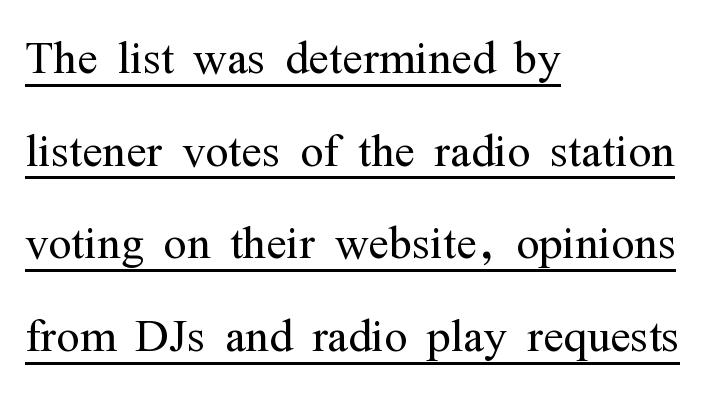
Q: Is the text bold? A: No.
Q: Is the text italic (slanted)? A: No, it is upright.
Q: Is the typeface a serif or a sans-serif typeface? A: Serif.
Q: Is the text underlined? A: Yes.
Q: How is the paragraph aligned? A: Left-aligned.
Q: Is the spacing between letters normal or unusually wide? A: Normal.
Q: Is the spacing between lines tight, normal or loose? A: Normal.
Q: Width (condensed, normal, or wide)? A: Condensed.
Q: Stroke contrast? A: Medium.
Q: x-height? A: Medium.
Q: Monospaced? A: No.
